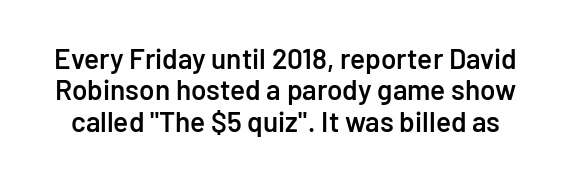
Ascenders rise straight up at ninety degrees. This rendering leaves character spacing at its baseline value. You can tell from the bare stems that sans-serif type was used. The rendering uses natural spacing where letterforms have individual widths.
